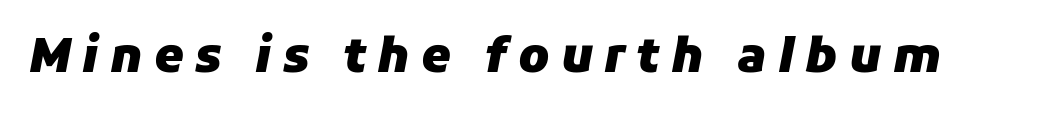
Q: Is the text bold? A: Yes.
Q: Is the text italic (slanted)? A: Yes, it leans right by about 11 degrees.
Q: Is the text underlined? A: No.
Q: Is the spacing between letters normal or unusually wide? A: Unusually wide.
Q: Width (condensed, normal, or wide)? A: Normal.
Q: Stroke contrast? A: Low.
Q: x-height? A: Medium.
Q: Monospaced? A: No.
